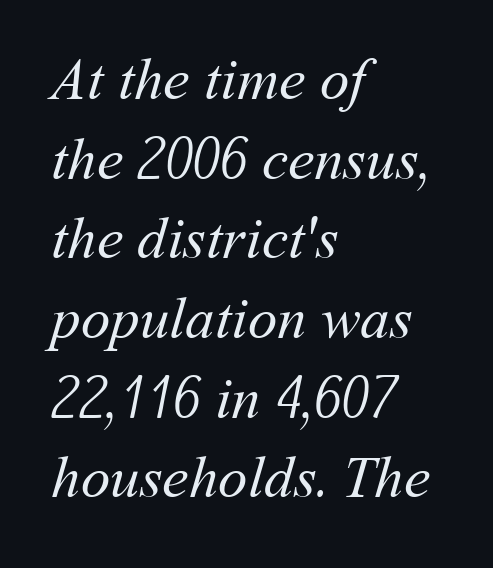
The image shows 59 px regular-weight type; set left-aligned, normal line spacing (1.35x), normal letter spacing, not underlined; medium stroke contrast and a medium x-height.
